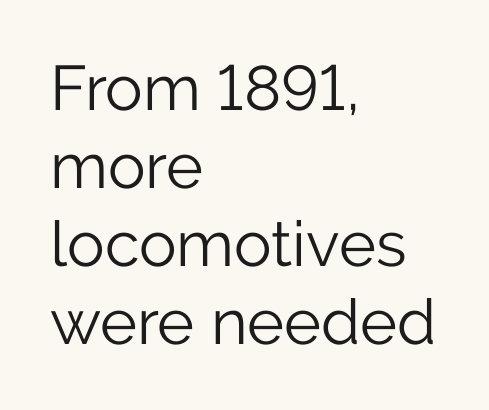
The image shows 63 px light sans-serif type, upright; set left-aligned, line spacing 1.24x, normal letter spacing, not underlined; low stroke contrast and a medium x-height.
